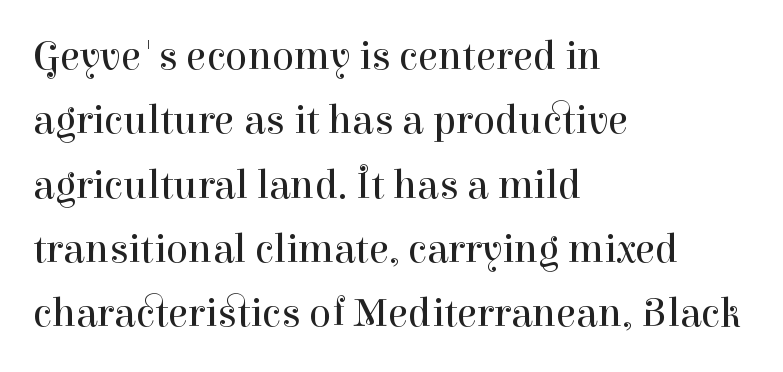
Q: Is the text bold? A: No.
Q: Is the text italic (slanted)? A: No, it is upright.
Q: Is the typeface a serif or a sans-serif typeface? A: Serif.
Q: Is the text underlined? A: No.
Q: How is the paragraph aligned? A: Left-aligned.
Q: Is the spacing between letters normal or unusually wide? A: Normal.
Q: Is the spacing between lines tight, normal or loose? A: Normal.
Q: Width (condensed, normal, or wide)? A: Normal.
Q: Stroke contrast? A: High.
Q: x-height? A: Medium.
Q: Monospaced? A: No.
